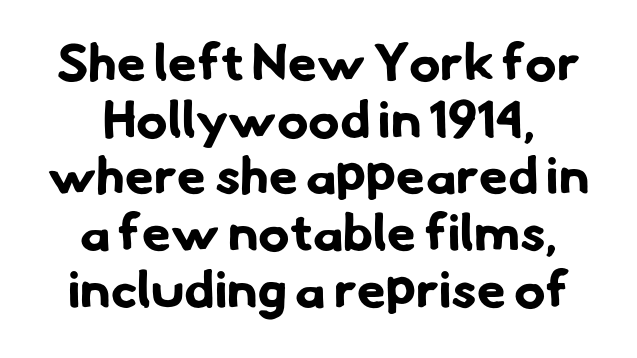
Q: Is the text bold? A: Yes.
Q: Is the typeface a serif or a sans-serif typeface? A: Sans-serif.
Q: Is the text underlined? A: No.
Q: Is the spacing between letters normal or unusually wide? A: Normal.
Q: Is the spacing between lines tight, normal or loose? A: Tight.
Q: Width (condensed, normal, or wide)? A: Normal.
Q: Stroke contrast? A: Low.
Q: x-height? A: Small.
Q: Monospaced? A: No.
